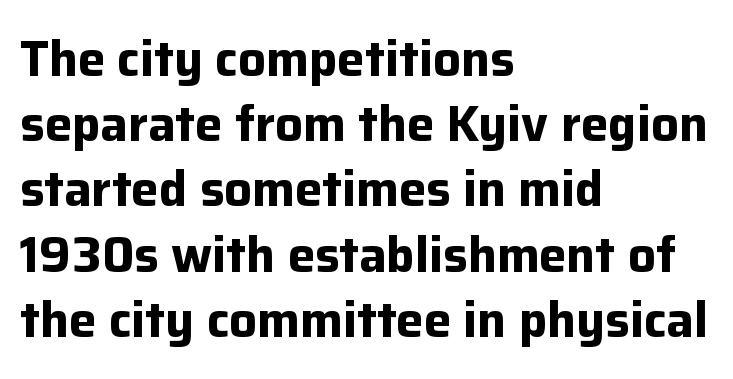
Q: Is the text bold? A: Yes.
Q: Is the text italic (slanted)? A: No, it is upright.
Q: Is the typeface a serif or a sans-serif typeface? A: Sans-serif.
Q: Is the text underlined? A: No.
Q: How is the paragraph aligned? A: Left-aligned.
Q: Is the spacing between letters normal or unusually wide? A: Normal.
Q: Is the spacing between lines tight, normal or loose? A: Normal.
Q: Width (condensed, normal, or wide)? A: Normal.
Q: Stroke contrast? A: Low.
Q: x-height? A: Medium.
Q: Monospaced? A: No.
